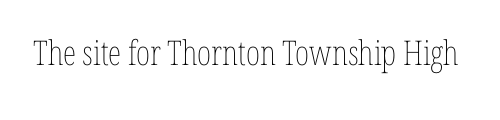
{"italic": "no", "bold": "no", "weight": "thin", "width": "condensed", "stroke_contrast": "low", "x_height": "medium", "monospaced": "no", "underline": "no", "letter_spacing": "normal", "letter_spacing_em": 0.0, "glyph_px": 34}
